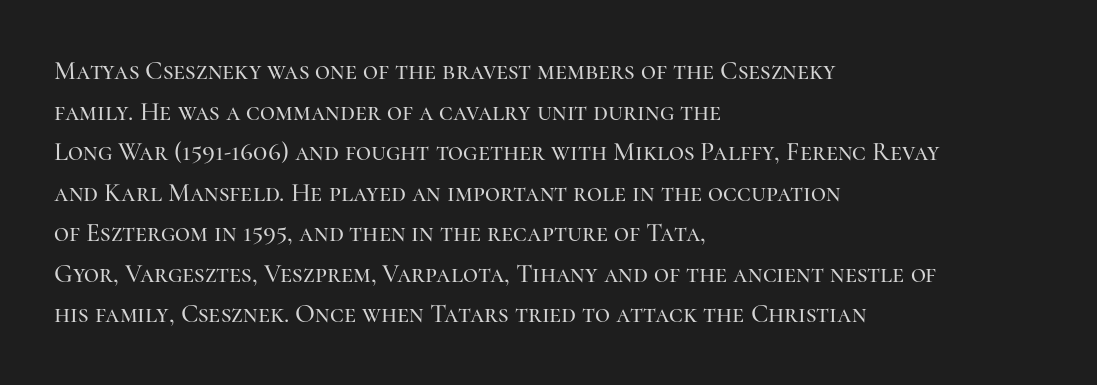
This rendering features lettering with no underline. How are the letters spaced? Ordinarily, with no added tracking. The setting favours the left margin, as ordinary paragraphs usually do. Does the lettering tilt? It doesn't — this is upright. Summary of vertical rhythm: regular, with standard interline spacing.
